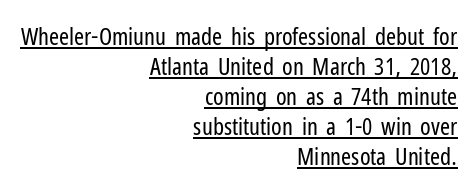
The text block is weighted toward the right margin, trailing off unevenly leftward. In terms of letterspacing, this is plain default setting. Weight: in the light-to-regular range. Style check: upright. A typographer would call this underscored text. Evenly set lines give the paragraph a standard silhouette.
